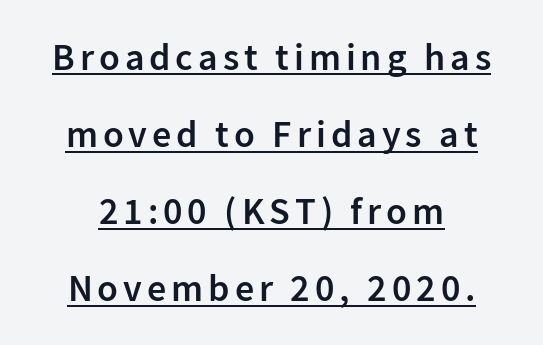
The characters display no serif detailing; their extremities are plain. The specimen reads as upright at a glance. Each glyph is drawn with semibold strokes, heavier than normal yet not fully bold. In designer terms, the underline attribute is active on this setting. One glance says open: line gaps are wider than usual.
